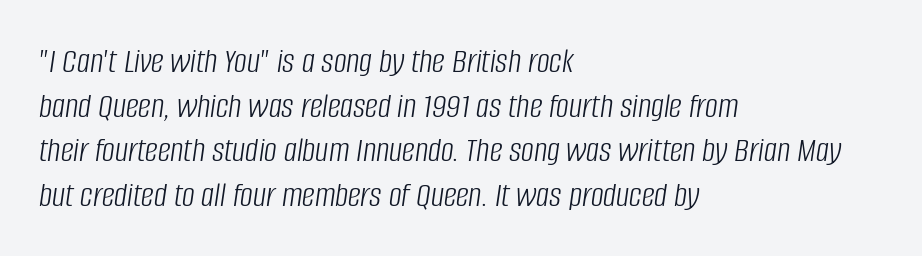
{"italic": "yes", "lean": "right", "slant_degrees": 8, "bold": "no", "weight": "light", "width": "condensed", "stroke_contrast": "low", "x_height": "large", "monospaced": "no", "underline": "no", "align": "left", "line_spacing_ratio": 1.24, "letter_spacing": "normal", "letter_spacing_em": 0.0, "glyph_px": 36}
